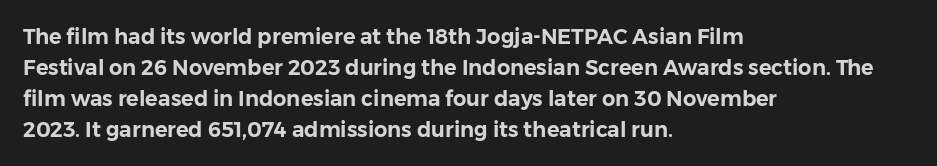
The image shows 21 px text type, upright; set left-aligned, normal line spacing (1.47x), normal letter spacing, not underlined.
